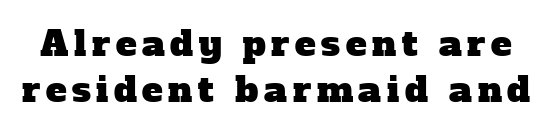
{"serif": "yes", "width": "normal", "stroke_contrast": "low", "x_height": "medium", "monospaced": "no", "underline": "no", "line_spacing": "normal", "line_spacing_ratio": 1.32, "glyph_px": 35}
